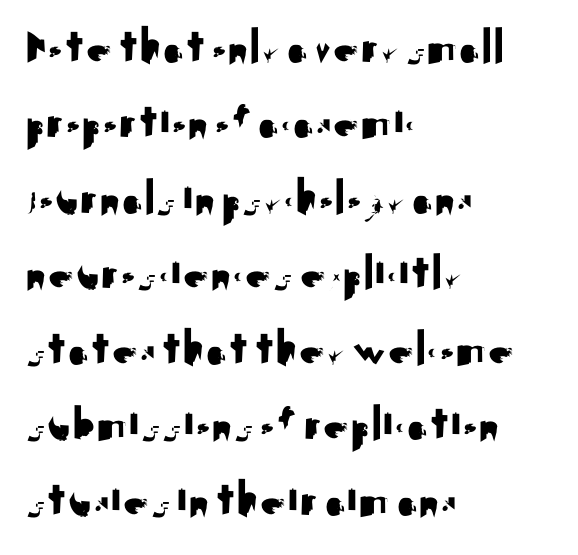
Plain, unruled lines of type. Unlike a traditional serif, this face leaves its strokes unadorned. The ragged edge is on the right, which tells us the setting is flush left. You could not count columns in this text — the font is proportionally spaced. Characters remain perfectly vertical along every line.
